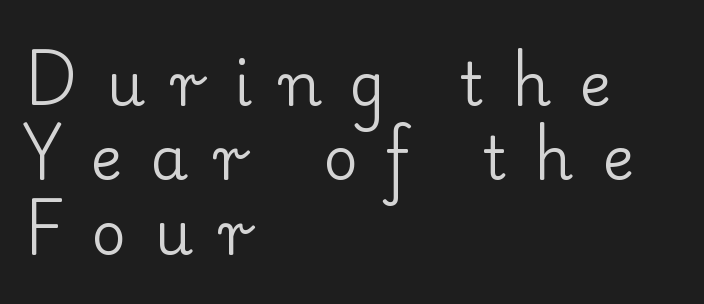
The image shows 60 px regular-weight serif type, upright; set left-aligned, line spacing 1.24x, unusually wide letter spacing (+0.47 em), not underlined; low stroke contrast and a small x-height.
